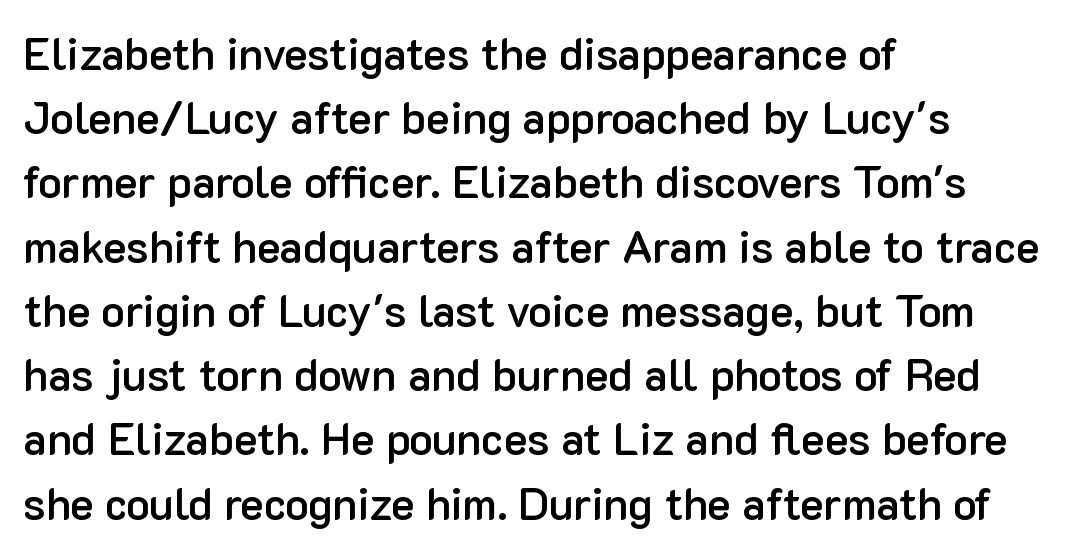
The image shows 44 px semibold sans-serif type, upright; set left-aligned, normal line spacing (1.46x), normal letter spacing, not underlined; low stroke contrast and a medium x-height.
